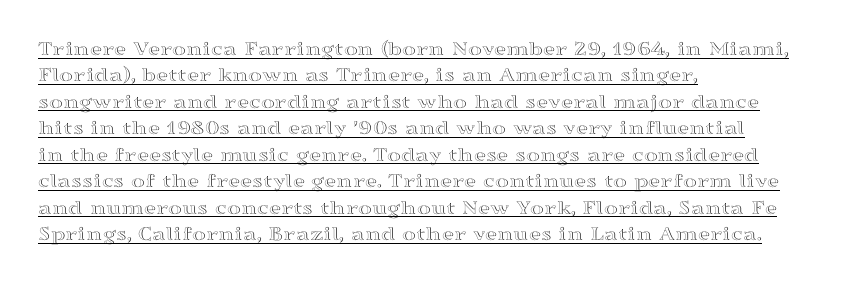
Q: Is the text italic (slanted)? A: No, it is upright.
Q: Is the text underlined? A: Yes.
Q: How is the paragraph aligned? A: Left-aligned.
Q: Is the spacing between letters normal or unusually wide? A: Normal.
Q: Is the spacing between lines tight, normal or loose? A: Normal.
